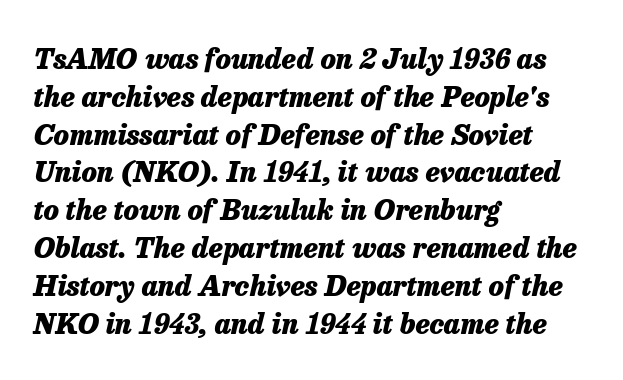
These lines are rendered in a variable-pitch font. Rendered with sloped, italic letterforms. Is the type bold? Yes — the strokes are clearly thick and heavy. All the whitespace from short lines collects on the right. Quick note: interline space is typical. Type without underlining.
